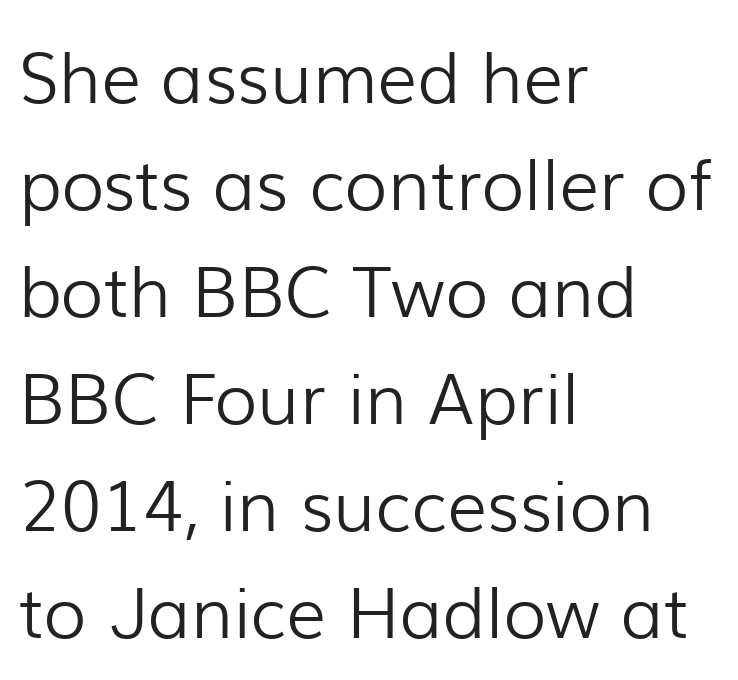
{"serif": "no", "italic": "no", "bold": "no", "weight": "light", "width": "normal", "stroke_contrast": "low", "x_height": "medium", "monospaced": "no", "underline": "no", "align": "left", "line_spacing": "normal", "line_spacing_ratio": 1.53, "letter_spacing": "normal", "letter_spacing_em": 0.0, "glyph_px": 70}
